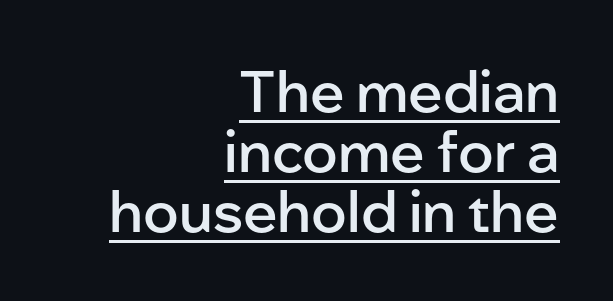
{"serif": "no", "italic": "no", "bold": "semi", "weight": "semibold", "width": "normal", "stroke_contrast": "low", "x_height": "medium", "monospaced": "no", "underline": "yes", "align": "right", "line_spacing": "tight", "line_spacing_ratio": 1.05, "letter_spacing": "normal", "letter_spacing_em": 0.0, "glyph_px": 57}
